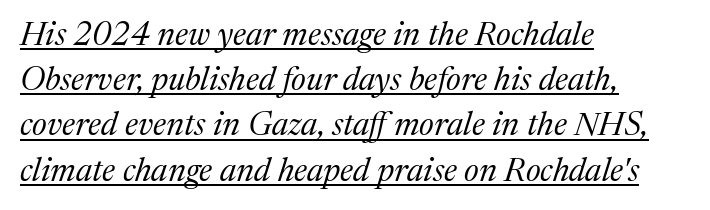
{"serif": "yes", "italic": "yes", "lean": "right", "slant_degrees": 17, "bold": "no", "weight": "regular", "width": "normal", "stroke_contrast": "medium", "x_height": "medium", "monospaced": "no", "underline": "yes", "align": "left", "line_spacing": "normal", "line_spacing_ratio": 1.37, "letter_spacing": "normal", "letter_spacing_em": 0.0, "glyph_px": 33}
